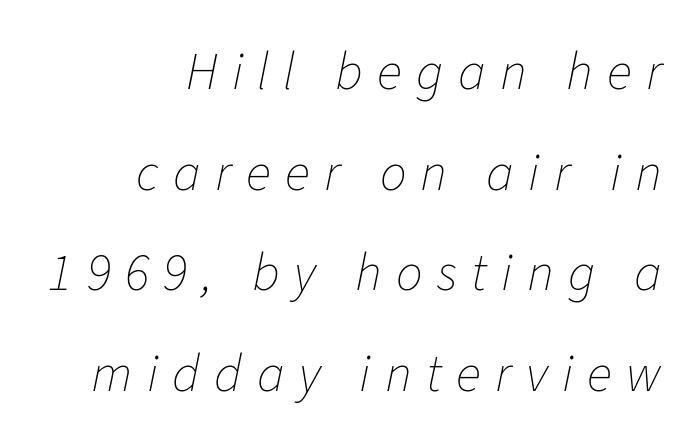
The face used here is proportionally spaced, like ordinary book or web type. When letters slant like this, we call the style italic. These lines stand farther apart than default settings would place them. Where is the straight margin? On the right.
